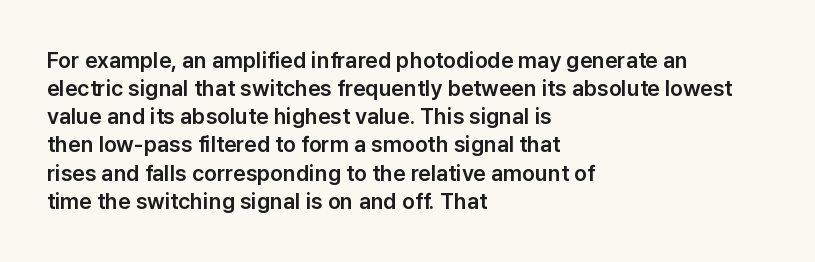
Q: Is the text italic (slanted)? A: No, it is upright.
Q: Is the text underlined? A: No.
Q: How is the paragraph aligned? A: Left-aligned.
Q: Is the spacing between letters normal or unusually wide? A: Normal.
Q: Is the spacing between lines tight, normal or loose? A: Normal.
